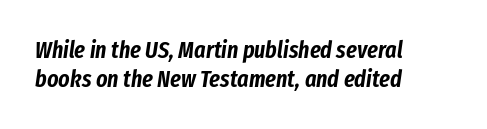
The letters are slanted; this is an italic face. The letterforms sit shoulder to shoulder at normal distance. Rule under the text: the space is simply empty. The compositor pushed each line to the left boundary.
